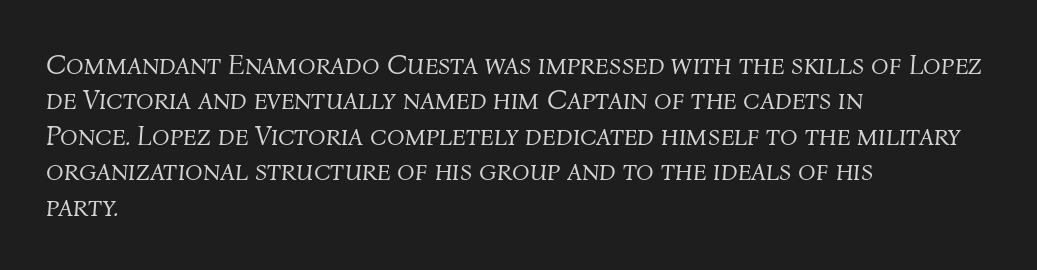
The image shows 29 px light type, italic (leaning right); set left-aligned, line spacing 1.22x, normal letter spacing, not underlined; medium stroke contrast and a medium x-height.
